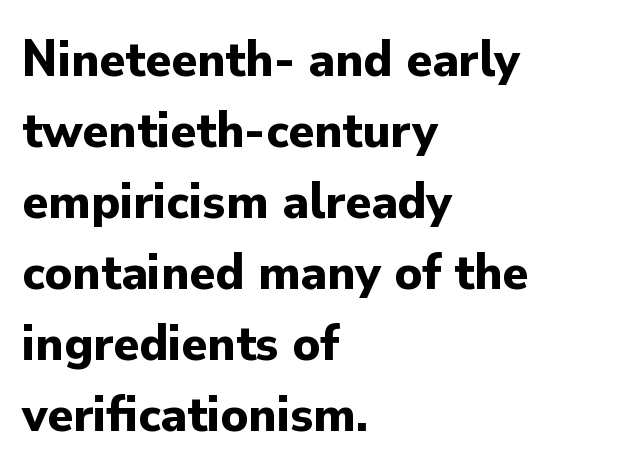
{"serif": "no", "italic": "no", "bold": "yes", "weight": "bold", "width": "normal", "stroke_contrast": "low", "x_height": "small", "monospaced": "no", "underline": "no", "align": "left", "line_spacing": "normal", "line_spacing_ratio": 1.34, "letter_spacing": "normal", "letter_spacing_em": 0.0, "glyph_px": 53}
